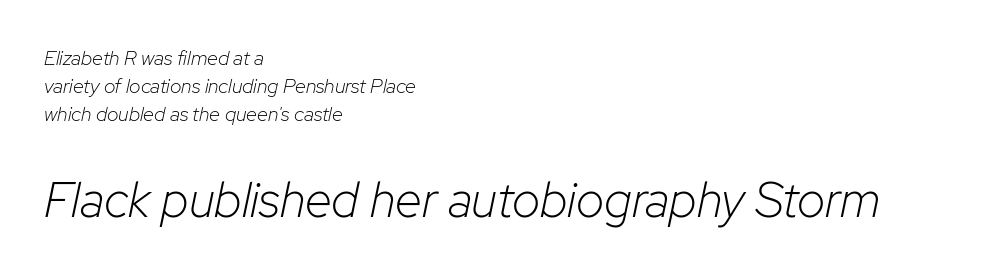
{"italic": "yes", "lean": "right", "slant_degrees": 12, "bold": "no", "weight": "light", "width": "normal", "stroke_contrast": "low", "x_height": "medium", "monospaced": "no", "underline": "no", "align": "left", "line_spacing": "normal", "line_spacing_ratio": 1.39, "letter_spacing": "normal", "letter_spacing_em": 0.0, "larger_block": "second", "size_ratio": 2.45, "glyph_px": 49}
